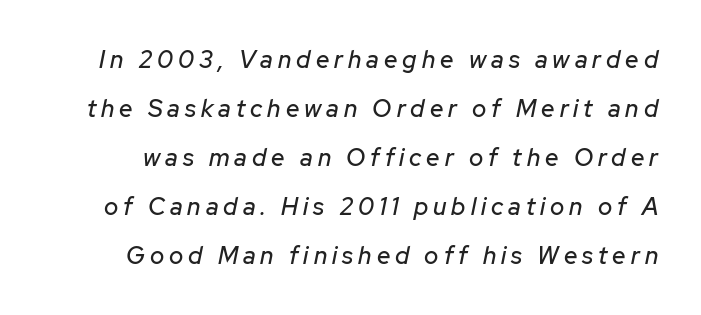
The image shows 24 px text type, italic (leaning right); set loose line spacing (2.04x), unusually wide letter spacing (+0.21 em), not underlined.
